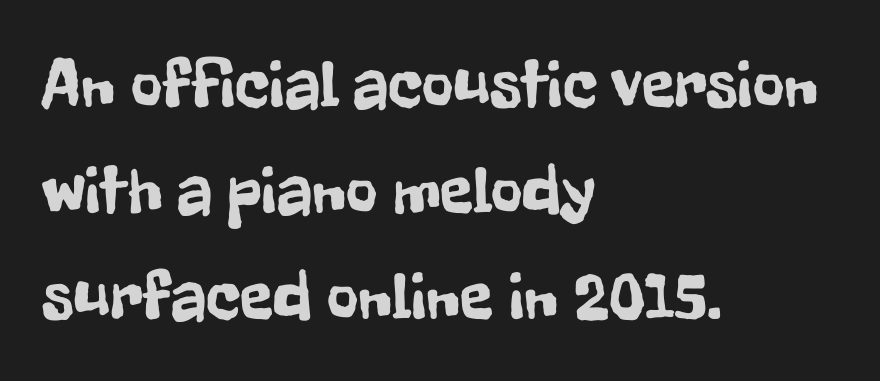
This sample uses an upright cut, with every glyph sitting square on the baseline. A sans-serif font was chosen for this passage. Nobody touched the tracking dial on this one. Evenly set lines give the paragraph a standard silhouette.
